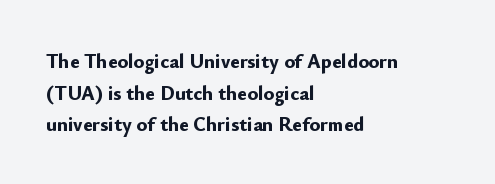
If you drew a line through each stem, it would be perfectly vertical. Nobody drew a line under any word here. A full-strength bold gives these letters their thick strokes. Honestly, the letter spacing is just normal — you wouldn't notice it. Left-aligned paragraph, ragged on the right.
